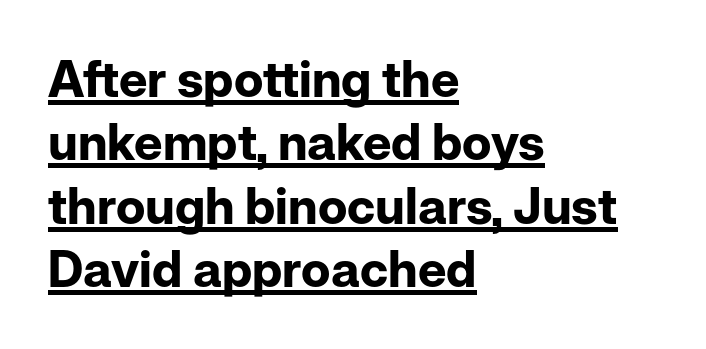
What stands out about the letter spacing? Nothing — it is the standard amount. What kind of face is this? One without serifs — a sans. Notice how the passage keeps a crisp vertical edge on the left only. These words are printed bold, with thick strokes throughout. Horizontal bands of white between lines are of average thickness.
